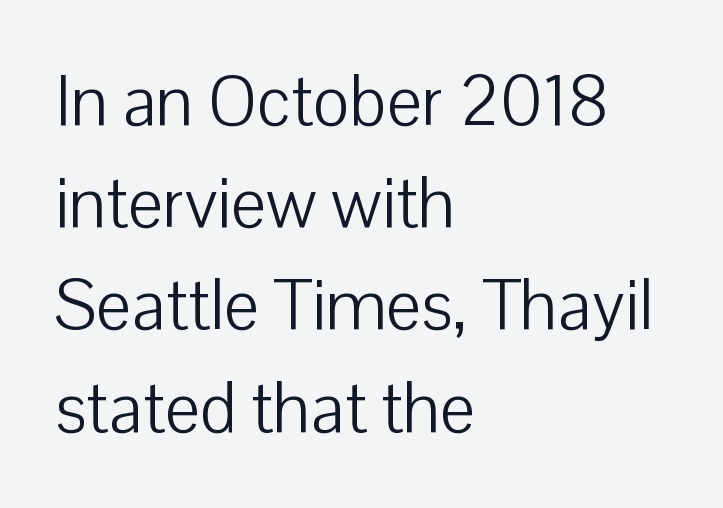
Q: Is the text bold? A: No.
Q: Is the text italic (slanted)? A: No, it is upright.
Q: Is the typeface a serif or a sans-serif typeface? A: Sans-serif.
Q: Is the text underlined? A: No.
Q: How is the paragraph aligned? A: Left-aligned.
Q: Is the spacing between letters normal or unusually wide? A: Normal.
Q: Is the spacing between lines tight, normal or loose? A: Normal.
Q: Width (condensed, normal, or wide)? A: Normal.
Q: Stroke contrast? A: Low.
Q: x-height? A: Medium.
Q: Monospaced? A: No.
